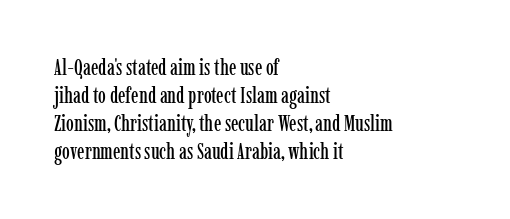
The image shows 22 px text type, upright; set left-aligned, normal line spacing (1.27x), normal letter spacing, not underlined.
